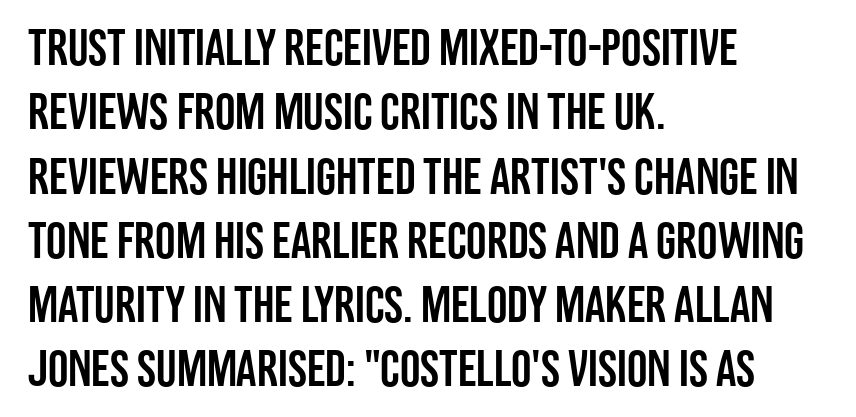
{"serif": "no", "italic": "no", "width": "condensed", "stroke_contrast": "low", "x_height": "large", "monospaced": "no", "underline": "no", "align": "left", "line_spacing": "normal", "line_spacing_ratio": 1.26, "letter_spacing": "normal", "letter_spacing_em": 0.0, "glyph_px": 51}
